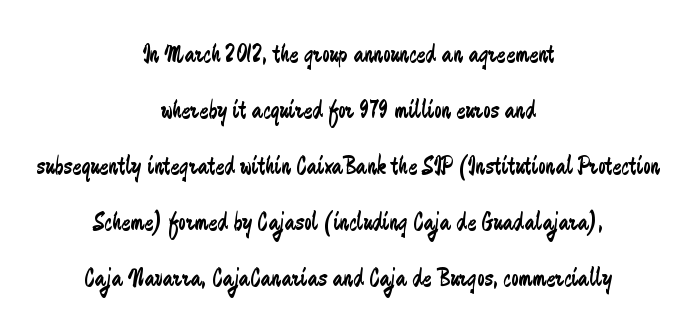
There is no visible air inserted between adjacent glyphs. Type without underlining. Does the copy run flush right? No — it is centered line by line. Does the leading feel generous? Absolutely, it's lavish.
